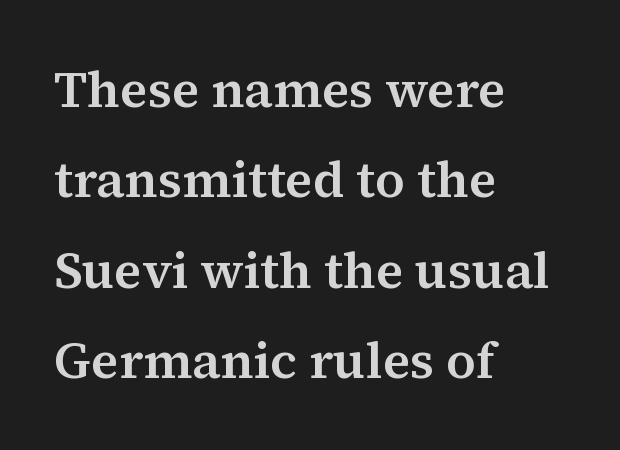
There is no visible air inserted between adjacent glyphs. The type family on display is of the serif kind. The passage shown is not underscored anywhere. Compared with a centered layout, this one pins lines to the left instead.
